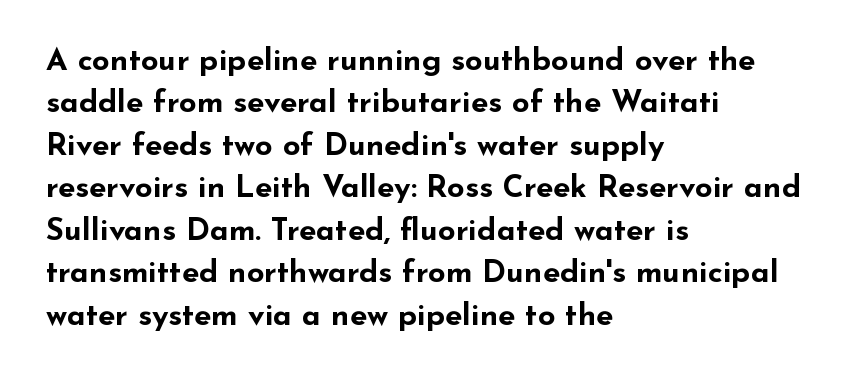
The image shows 31 px bold, wide sans-serif type, upright; set left-aligned, normal line spacing (1.37x), normal letter spacing, not underlined; low stroke contrast and a small x-height.
